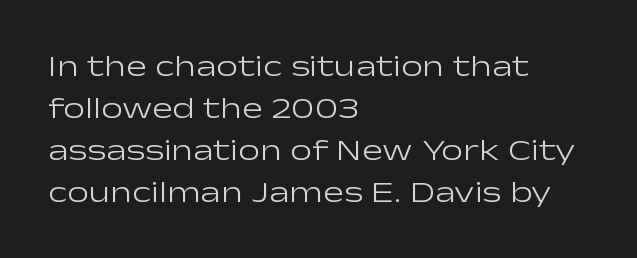
{"serif": "no", "italic": "no", "bold": "no", "weight": "light", "width": "wide", "stroke_contrast": "low", "x_height": "medium", "monospaced": "no", "underline": "no", "align": "left", "line_spacing": "normal", "line_spacing_ratio": 1.36, "letter_spacing": "normal", "letter_spacing_em": 0.0, "glyph_px": 31}
